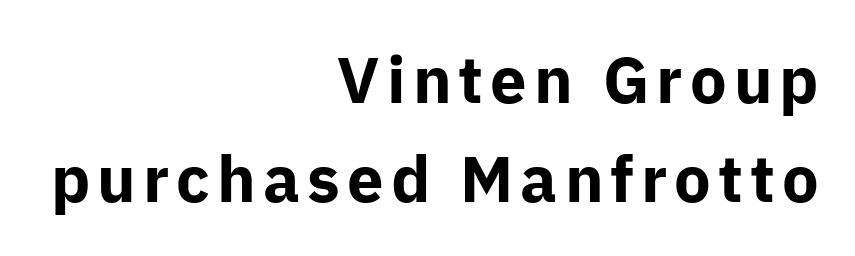
The image shows 65 px bold sans-serif type, upright; set right-aligned, normal line spacing (1.52x), not underlined; low stroke contrast and a medium x-height.
